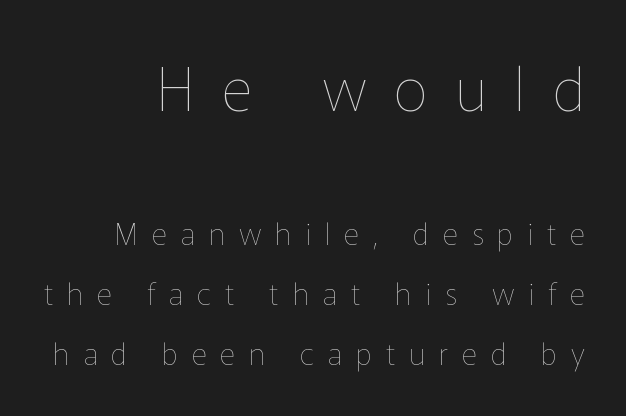
The image shows 60 px thin type, upright; set right-aligned, loose line spacing (2.01x), unusually wide letter spacing (+0.46 em), not underlined; the first (top) block is 2.0x larger; low stroke contrast and a medium x-height.
